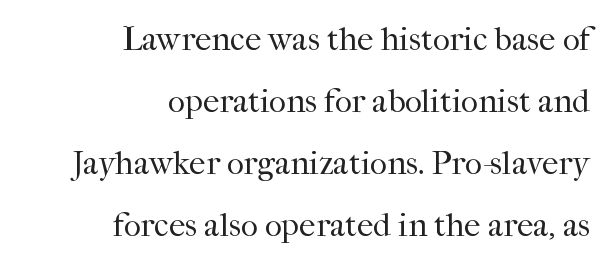
The image shows 33 px regular-weight serif type, upright; set right-aligned, line spacing 1.88x, normal letter spacing, not underlined; high stroke contrast and a medium x-height.
